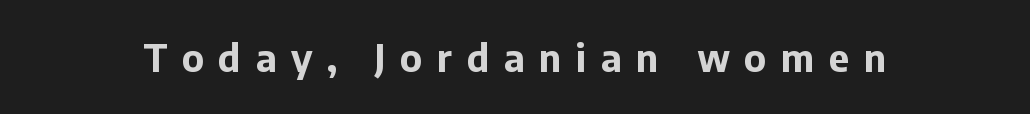
{"serif": "no", "italic": "no", "bold": "yes", "weight": "bold", "width": "normal", "stroke_contrast": "low", "x_height": "medium", "monospaced": "no", "underline": "no", "letter_spacing": "wide", "letter_spacing_em": 0.39, "glyph_px": 37}
